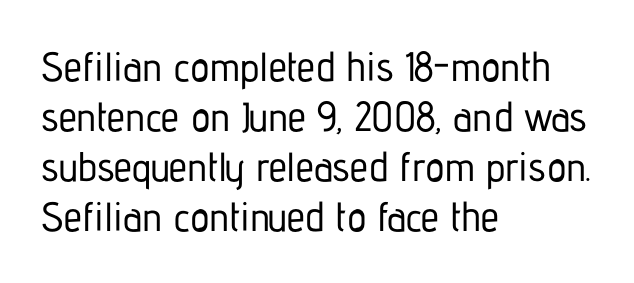
The image shows 41 px condensed sans-serif type, upright; set left-aligned, line spacing 1.22x, normal letter spacing, not underlined; low stroke contrast and a medium x-height.
